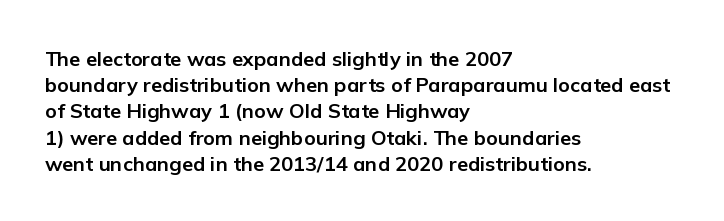
Q: Is the text bold? A: Yes.
Q: Is the text italic (slanted)? A: No, it is upright.
Q: Is the text underlined? A: No.
Q: How is the paragraph aligned? A: Left-aligned.
Q: Is the spacing between letters normal or unusually wide? A: Normal.
Q: Is the spacing between lines tight, normal or loose? A: Normal.
